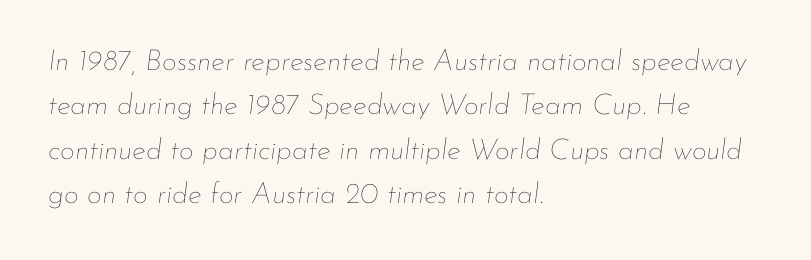
A bare baseline throughout the passage. Looking at the ascenders, they clearly lean. Where is the straight margin? On the left. Each word holds together tightly as a unit, with standard inter-letter gaps. Ink coverage per letter is moderate at most. Each new line begins a customary step beneath the previous one.
